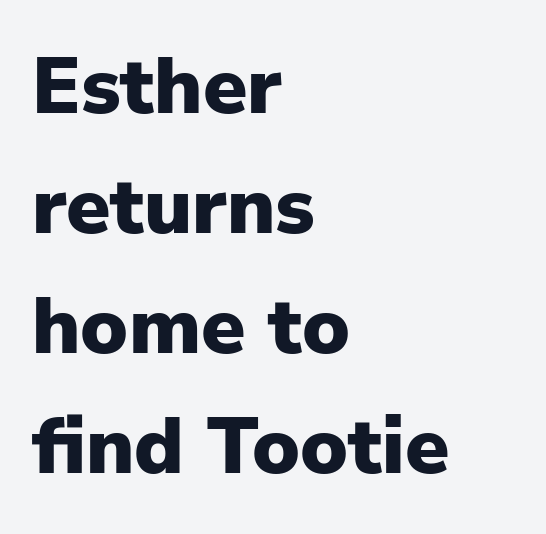
{"serif": "no", "italic": "no", "bold": "yes", "weight": "heavy", "width": "normal", "stroke_contrast": "low", "x_height": "medium", "monospaced": "no", "underline": "no", "align": "left", "line_spacing": "normal", "line_spacing_ratio": 1.5, "letter_spacing": "normal", "letter_spacing_em": 0.0, "glyph_px": 80}
